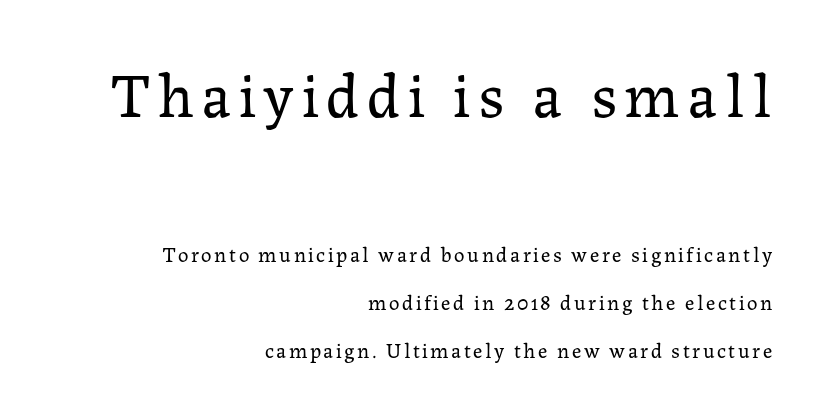
{"serif": "yes", "italic": "no", "bold": "no", "weight": "regular", "width": "normal", "stroke_contrast": "low", "x_height": "medium", "monospaced": "no", "underline": "no", "align": "right", "line_spacing": "loose", "line_spacing_ratio": 2.27, "larger_block": "first", "size_ratio": 3.0, "glyph_px": 63}
